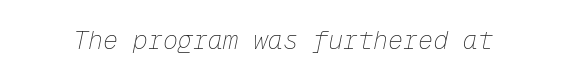
{"italic": "yes", "lean": "right", "slant_degrees": 12, "bold": "no", "underline": "no", "letter_spacing": "normal", "letter_spacing_em": 0.0, "glyph_px": 25}
